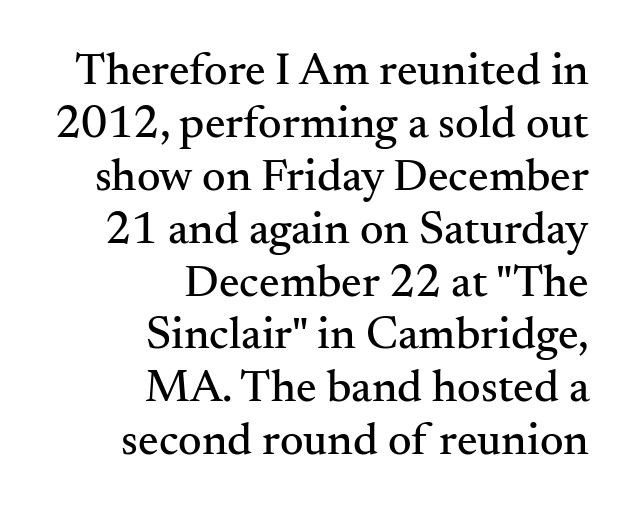
Q: Is the text italic (slanted)? A: No, it is upright.
Q: Is the typeface a serif or a sans-serif typeface? A: Serif.
Q: Is the text underlined? A: No.
Q: How is the paragraph aligned? A: Right-aligned.
Q: Is the spacing between letters normal or unusually wide? A: Normal.
Q: Is the spacing between lines tight, normal or loose? A: Tight.
Q: Width (condensed, normal, or wide)? A: Normal.
Q: Stroke contrast? A: Medium.
Q: x-height? A: Small.
Q: Monospaced? A: No.
